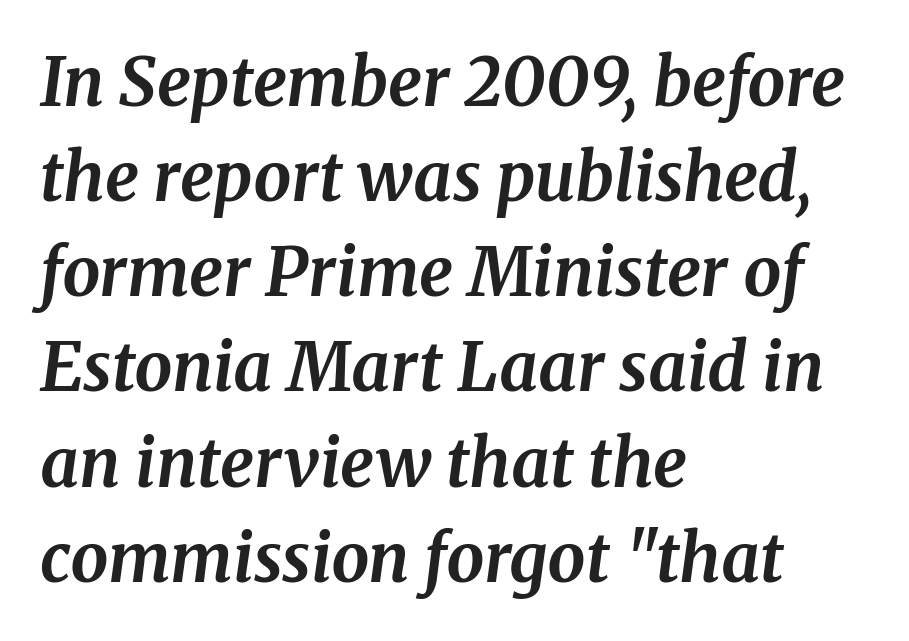
Q: Is the text bold? A: Yes.
Q: Is the text italic (slanted)? A: Yes, it leans right by about 8 degrees.
Q: Is the typeface a serif or a sans-serif typeface? A: Serif.
Q: Is the text underlined? A: No.
Q: How is the paragraph aligned? A: Left-aligned.
Q: Is the spacing between letters normal or unusually wide? A: Normal.
Q: Is the spacing between lines tight, normal or loose? A: Normal.
Q: Width (condensed, normal, or wide)? A: Normal.
Q: Stroke contrast? A: Medium.
Q: x-height? A: Medium.
Q: Monospaced? A: No.
